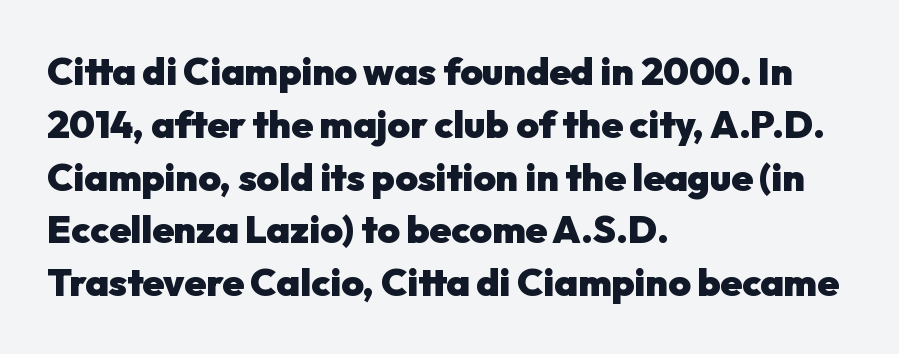
The image shows 38 px heavy sans-serif type, upright; set left-aligned, normal line spacing (1.39x), normal letter spacing, not underlined; low stroke contrast and a medium x-height.
